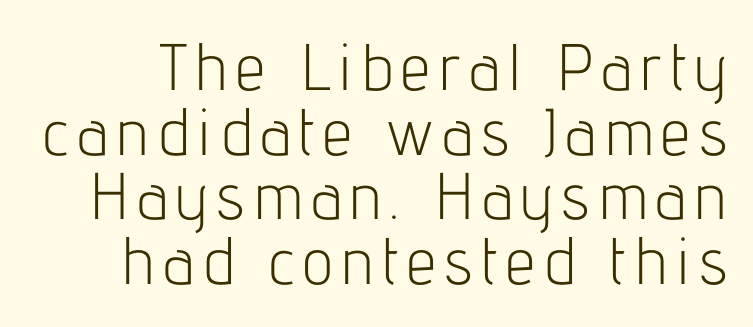
Q: Is the text bold? A: No.
Q: Is the text italic (slanted)? A: No, it is upright.
Q: Is the typeface a serif or a sans-serif typeface? A: Sans-serif.
Q: Is the text underlined? A: No.
Q: Is the spacing between lines tight, normal or loose? A: Tight.
Q: Width (condensed, normal, or wide)? A: Condensed.
Q: Stroke contrast? A: Low.
Q: x-height? A: Medium.
Q: Monospaced? A: No.
